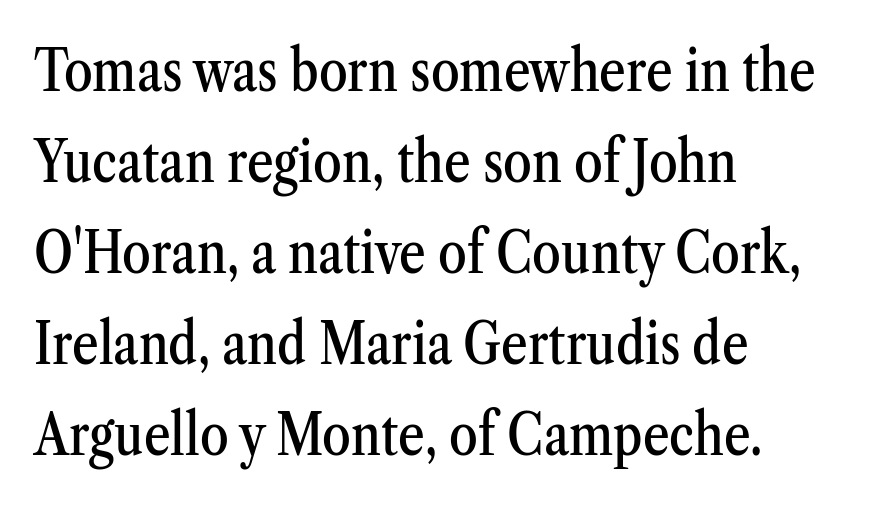
{"serif": "yes", "italic": "no", "width": "condensed", "stroke_contrast": "medium", "x_height": "medium", "monospaced": "no", "underline": "no", "align": "left", "line_spacing": "normal", "line_spacing_ratio": 1.57, "letter_spacing": "normal", "letter_spacing_em": 0.0, "glyph_px": 58}
